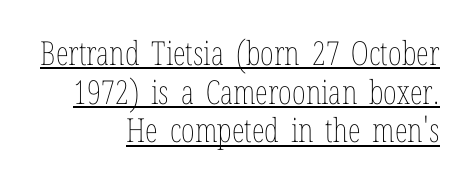
Q: Is the text bold? A: No.
Q: Is the text italic (slanted)? A: No, it is upright.
Q: Is the text underlined? A: Yes.
Q: How is the paragraph aligned? A: Right-aligned.
Q: Is the spacing between letters normal or unusually wide? A: Normal.
Q: Width (condensed, normal, or wide)? A: Condensed.
Q: Stroke contrast? A: Low.
Q: x-height? A: Medium.
Q: Monospaced? A: No.
